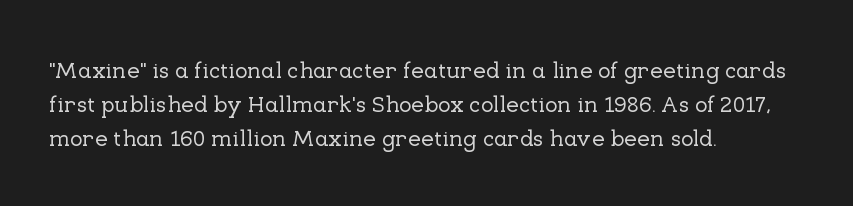
{"italic": "no", "underline": "no", "align": "left", "line_spacing": "normal", "line_spacing_ratio": 1.48, "letter_spacing": "normal", "letter_spacing_em": 0.0, "glyph_px": 23}
